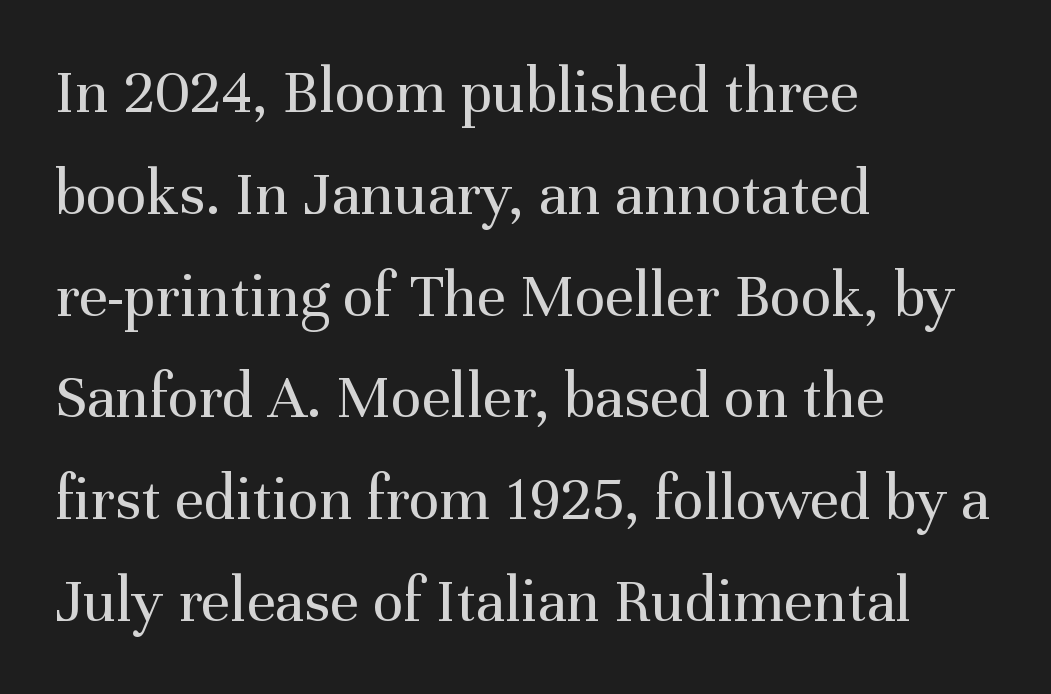
Underline: absent. Every stem runs plumb, perpendicular to the baseline. Each line starts at the same left margin while the right side varies. Words appear dense and cohesive because spacing is normal.
